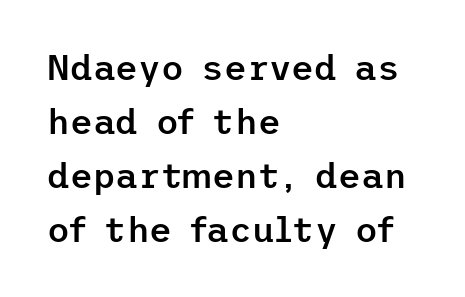
The image shows 35 px semibold sans-serif type, upright; set left-aligned, normal line spacing (1.54x), normal letter spacing, not underlined; low stroke contrast and a medium x-height.
